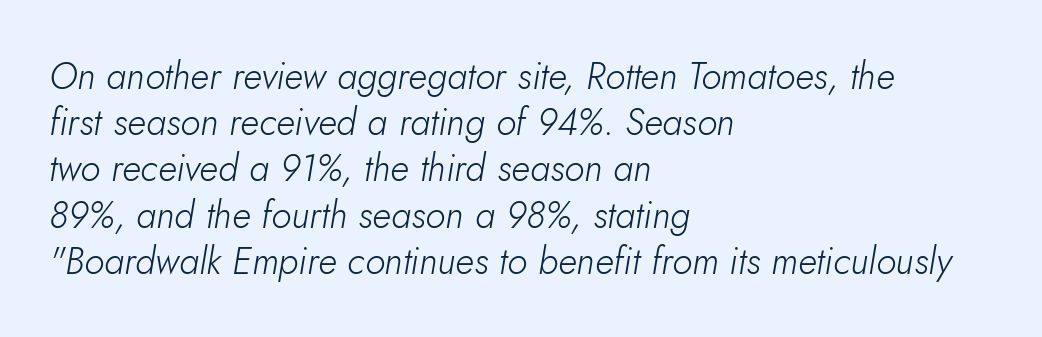
Do the characters align in a grid? No, the font is proportional. The line texture is even and compact thanks to regular tracking. The paragraph shown leans on its left margin. The strip under each line holds only bare page. Ink coverage per letter is moderate at most.
